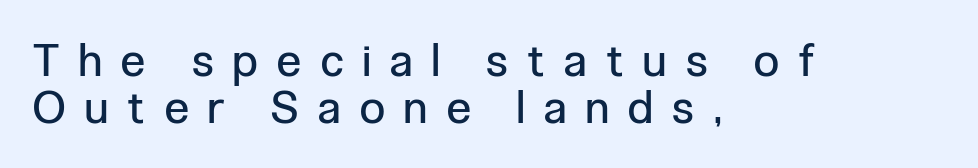
The image shows 45 px regular-weight, condensed sans-serif type, upright; set left-aligned, tight line spacing (1.05x), unusually wide letter spacing (+0.44 em), not underlined; low stroke contrast and a medium x-height.
